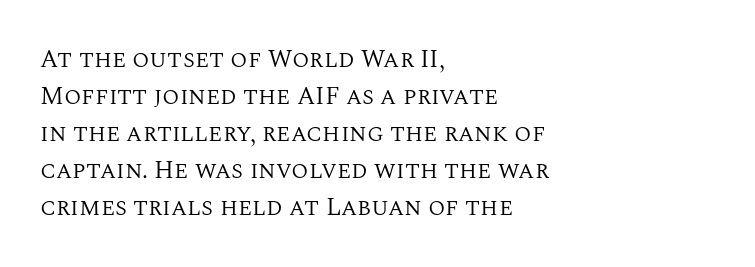
A typesetter would call this leading conventional body-copy spacing. Descender tails drop into unmarked territory. Visually the block forms a straight wall on the left and a jagged coastline on the right. Do the letters lean? They stand straight.
